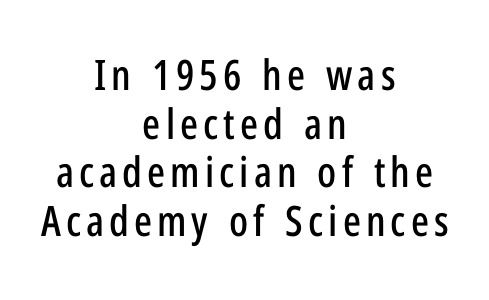
These lines stack symmetrically, like a column narrowing and widening about its center. These lines are rendered in a variable-pitch font. Regarding serifs, this sample does without them. The strip under each line holds only bare page. The axis of the letterforms is exactly vertical.
